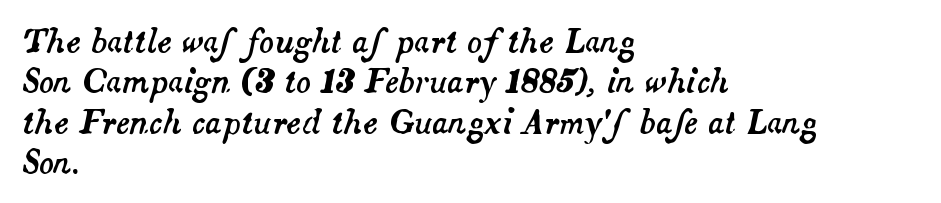
The image shows 31 px text type, italic (leaning right); set left-aligned, normal line spacing (1.3x), normal letter spacing, not underlined; medium stroke contrast and a small x-height.
